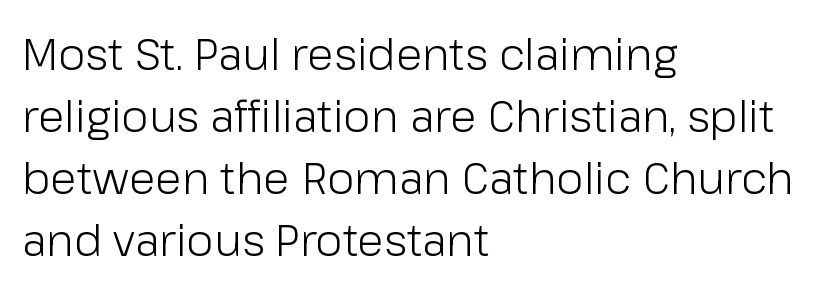
{"serif": "no", "italic": "no", "bold": "no", "weight": "light", "width": "normal", "stroke_contrast": "low", "x_height": "medium", "monospaced": "no", "underline": "no", "align": "left", "line_spacing": "normal", "line_spacing_ratio": 1.41, "letter_spacing": "normal", "letter_spacing_em": 0.0, "glyph_px": 44}
